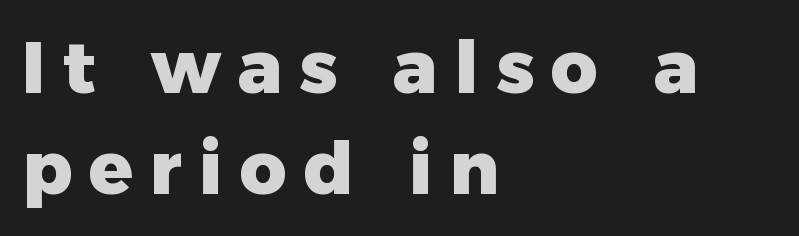
The lettering stays uniformly vertical, giving the passage a roman look. Character widths vary here, with narrow letters taking less room than wide ones. The line-height multiplier appears to be the usual default. The characters display no serif detailing; their extremities are plain. One-word summary of the alignment: left.
